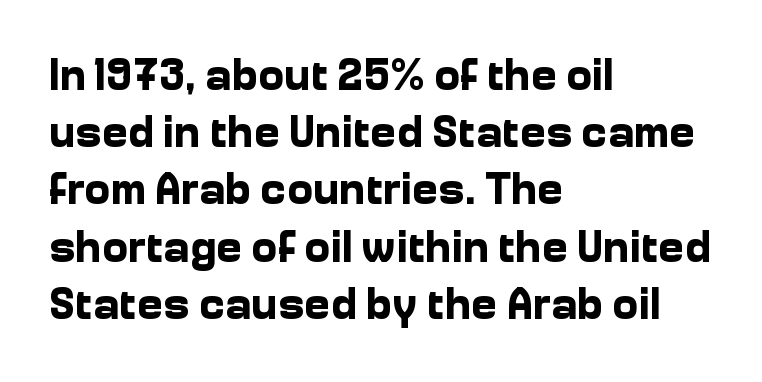
A typesetter would label this face a sans. If you drew a line through each stem, it would be perfectly vertical. Note the varied advance widths — an 'i' is clearly narrower than an 'm'. Type without underlining.
